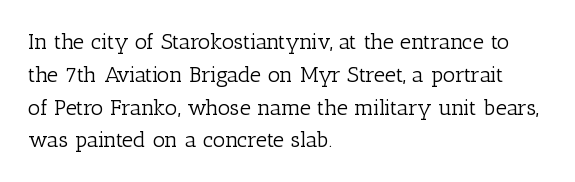
The image shows 22 px text type, upright; set left-aligned, normal line spacing (1.49x), normal letter spacing, not underlined.
